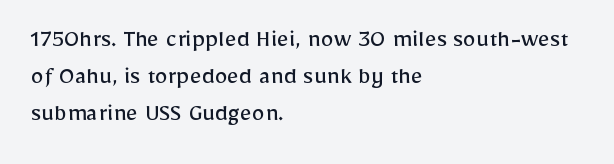
The image shows 26 px text type, upright; set left-aligned, normal line spacing (1.43x), normal letter spacing, not underlined.
